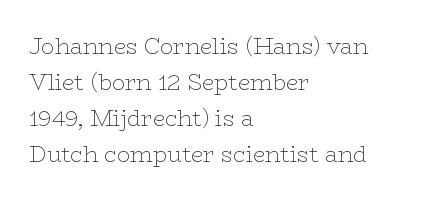
{"italic": "no", "bold": "no", "underline": "no", "align": "left", "line_spacing": "normal", "line_spacing_ratio": 1.63, "letter_spacing": "normal", "letter_spacing_em": 0.0, "glyph_px": 22}
